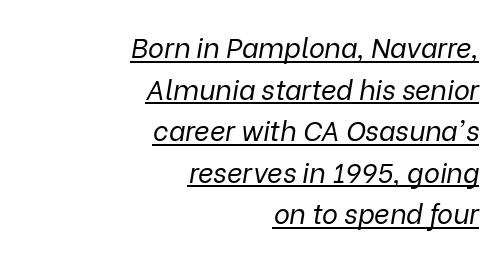
Does the copy run flush right? Yes — the right margin is perfectly even. The typography opts for an oblique posture over an upright one. The glyphs are accompanied by a horizontal stroke just below them. These lines sit exactly where default settings would place them. Letter spacing: default. Each stroke keeps to a modest, everyday thickness or less.
